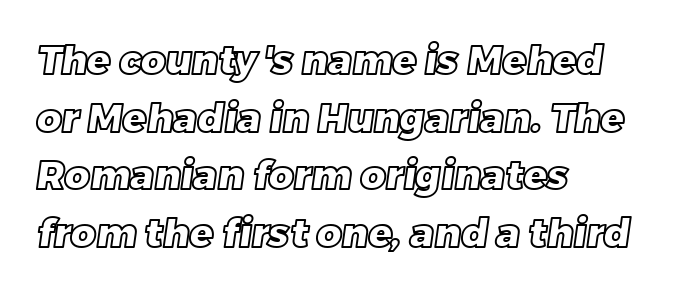
Q: Is the text underlined? A: No.
Q: How is the paragraph aligned? A: Left-aligned.
Q: Is the spacing between letters normal or unusually wide? A: Normal.
Q: Is the spacing between lines tight, normal or loose? A: Normal.
Q: Width (condensed, normal, or wide)? A: Normal.
Q: x-height? A: Large.
Q: Monospaced? A: No.
